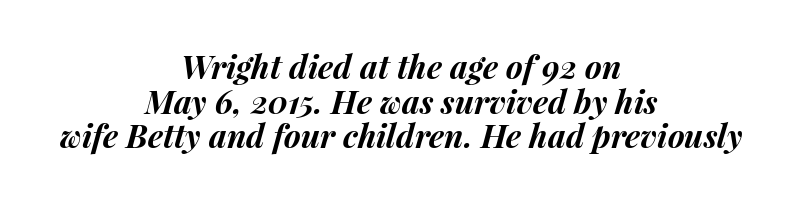
Leading: reduced. Each letter keeps its own natural width here, so spacing adapts to shape. Reading down the block, each line starts at a different indent, mirrored at its end. Designer's note — italics engaged. Just letters on the line, the space beneath them empty.
